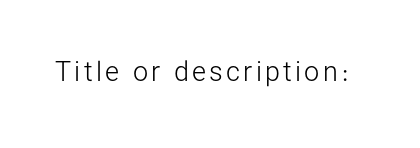
The space directly below the letters is spotless. The letters look calm and open, with moderate or lighter stems. Notice how the stems are strictly vertical — no italics here.
